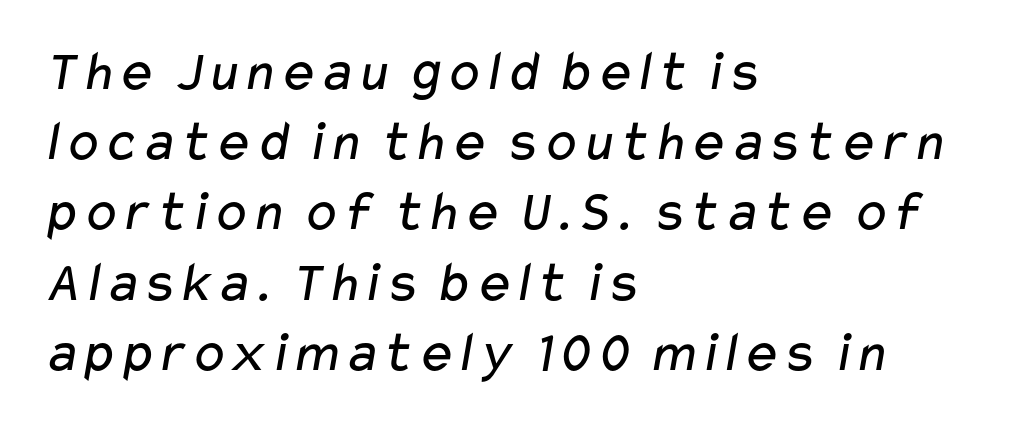
Inter-character spacing is left at the font's built-in metrics. Grotesque or geometric, the face here clearly has no serifs. Each row of text sits above clean, open space. Line starts are locked; line ends wander. Each stroke keeps to a modest, everyday thickness or less.
